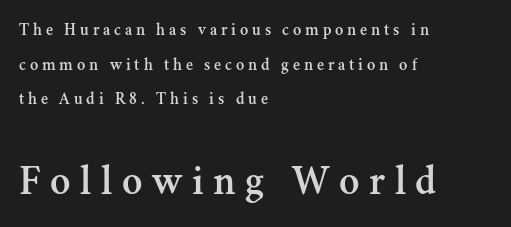
The image shows 42 px serif type, upright; set left-aligned, loose line spacing (2.03x), unusually wide letter spacing (+0.23 em), not underlined; the second (bottom) block is 2.47x larger; medium stroke contrast and a small x-height.
